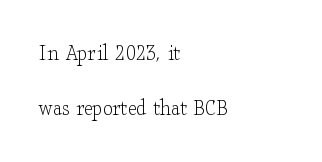
No word sits above an underline. The typesetting does not lean heavy: it is not bold. The lines in this sample share a left origin and differ only in where they stop. A roman cut, with each character standing at attention. How would I describe the line gaps? Wide and relaxed. The horizontal fit of the characters is conventional and even.
